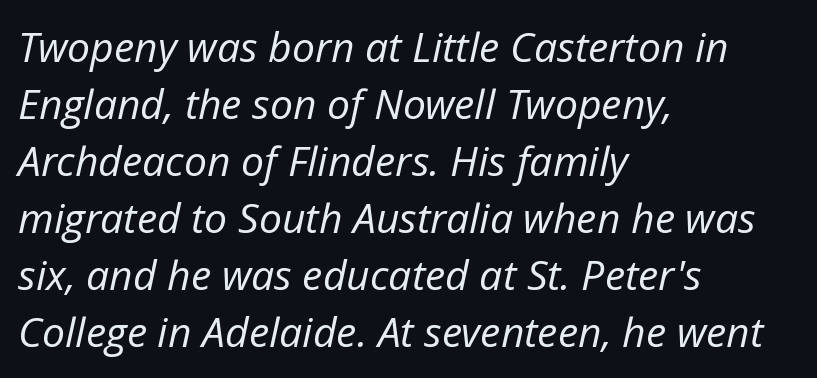
You could call the tracking neutral — neither tight nor loose. Every row of glyphs begins at an identical x-position on the left. Descenders are the only things crossing below the line. Italic: yes, the glyphs are oblique. Stems and bowls with no extra thickness — not bold. This sample keeps an unexceptional amount of space between lines.
